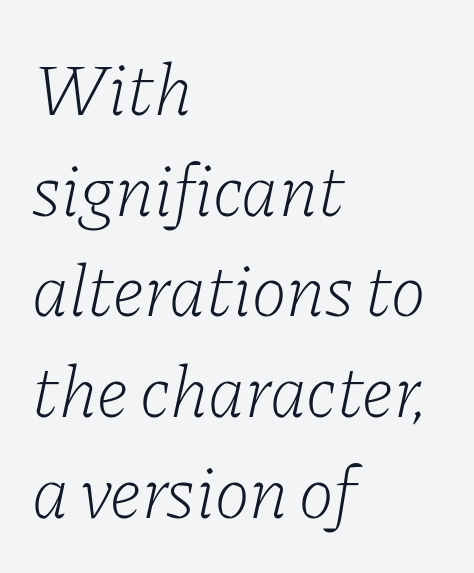
Letters have the restrained weight of plain body copy at most. The typesetter chose a ragged-right arrangement here. There is no visible air inserted between adjacent glyphs. Unlike a clean sans, this face finishes its strokes with serifs. The rows are spaced the way most documents space them. If you drew a line through each stem, it would be angled.
